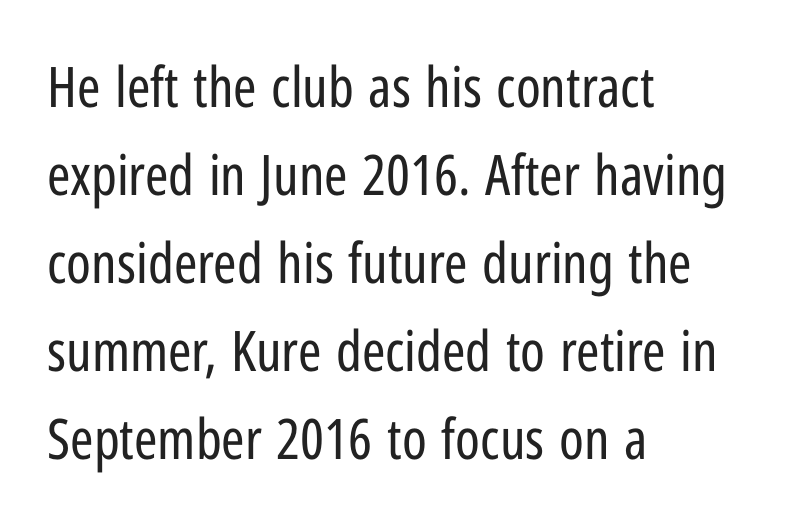
In CSS terms this would be text-align: left. The passage shown is typed in a proportional face where columns would drift. The rendering uses a moderate line-height, typical for paragraphs. Underlining? Definitely not there.
